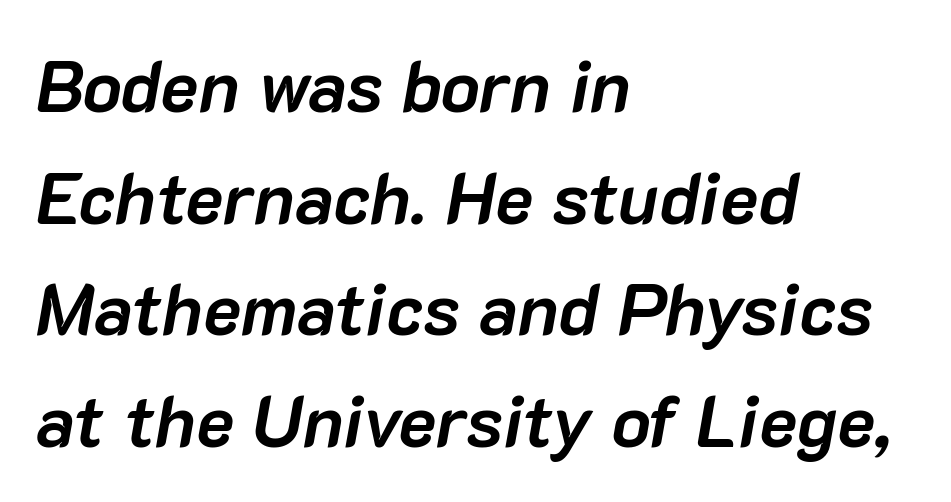
Check under the words: just untouched page. A normal amount of white space separates one row of letters from the next. The face used here is proportionally spaced, like ordinary book or web type. The ragged edge is on the right, which tells us the setting is flush left.
